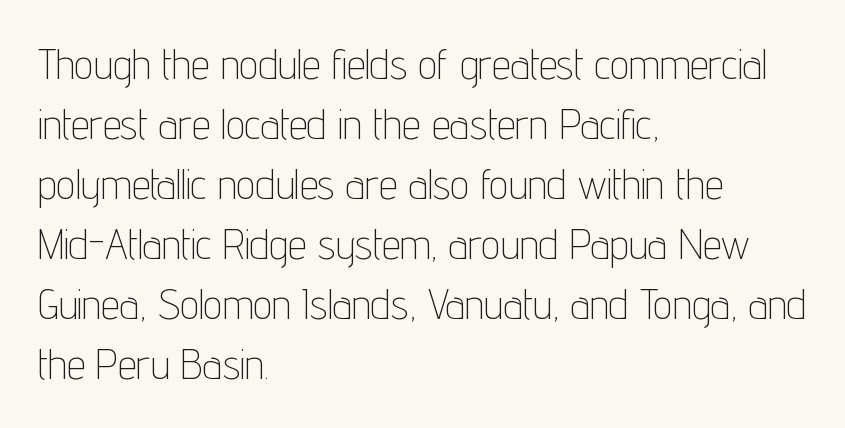
Style check: upright. No word sits above an underline. Letter spacing: default. Stroke mass is kept to a normal reading level or below. Is this a fixed-width face? No — the glyphs have proportional, varying widths. Note: no serifs on the glyphs.
